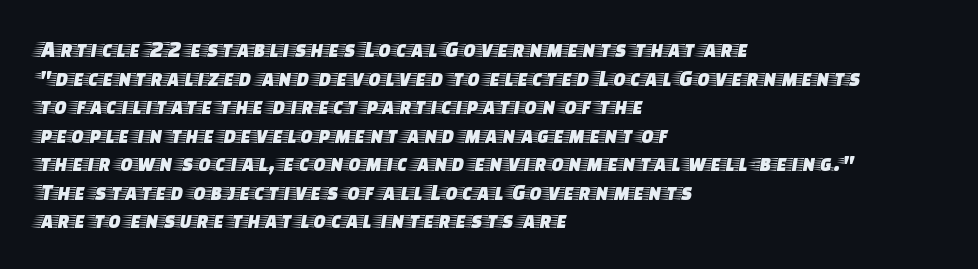
{"underline": "no", "align": "left", "line_spacing_ratio": 1.24, "letter_spacing": "normal", "letter_spacing_em": 0.0, "glyph_px": 23}
